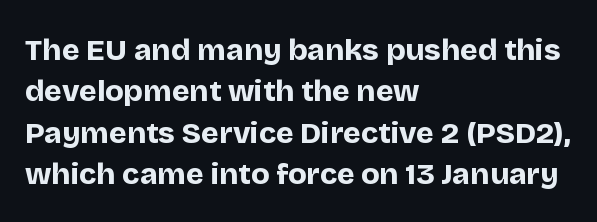
Q: Is the text bold? A: Yes.
Q: Is the text italic (slanted)? A: No, it is upright.
Q: Is the typeface a serif or a sans-serif typeface? A: Sans-serif.
Q: Is the text underlined? A: No.
Q: How is the paragraph aligned? A: Left-aligned.
Q: Is the spacing between letters normal or unusually wide? A: Normal.
Q: Is the spacing between lines tight, normal or loose? A: Normal.
Q: Width (condensed, normal, or wide)? A: Normal.
Q: Stroke contrast? A: Low.
Q: x-height? A: Large.
Q: Monospaced? A: No.
